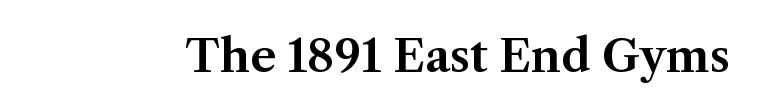
Anything drawn beneath the words? Only blank space. The face used here is proportionally spaced, like ordinary book or web type. Serif or sans? Serif — the stroke terminals have little feet. The axis of the letterforms is exactly vertical.
